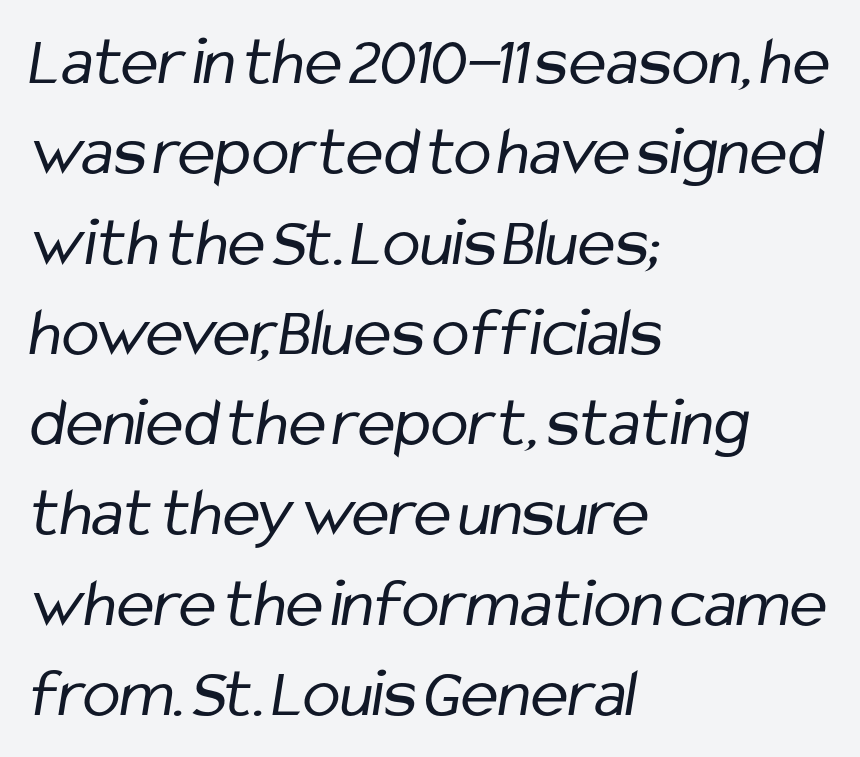
Q: Is the text bold? A: No.
Q: Is the typeface a serif or a sans-serif typeface? A: Sans-serif.
Q: Is the text underlined? A: No.
Q: How is the paragraph aligned? A: Left-aligned.
Q: Is the spacing between letters normal or unusually wide? A: Normal.
Q: Is the spacing between lines tight, normal or loose? A: Normal.
Q: Width (condensed, normal, or wide)? A: Condensed.
Q: Stroke contrast? A: Low.
Q: x-height? A: Medium.
Q: Monospaced? A: No.
